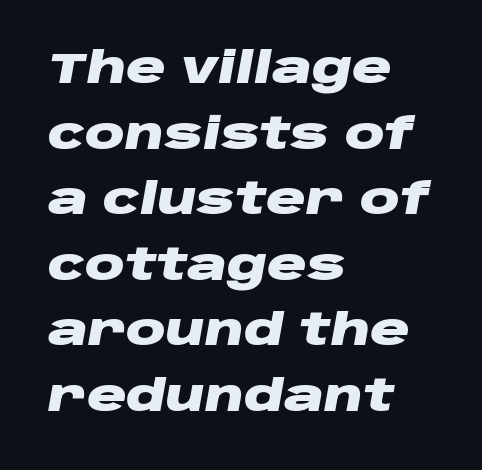
Q: Is the text bold? A: Yes.
Q: Is the text italic (slanted)? A: Yes, it leans right by about 10 degrees.
Q: Is the text underlined? A: No.
Q: How is the paragraph aligned? A: Left-aligned.
Q: Is the spacing between letters normal or unusually wide? A: Normal.
Q: Is the spacing between lines tight, normal or loose? A: Normal.
Q: Width (condensed, normal, or wide)? A: Wide.
Q: Stroke contrast? A: Low.
Q: x-height? A: Large.
Q: Monospaced? A: No.
